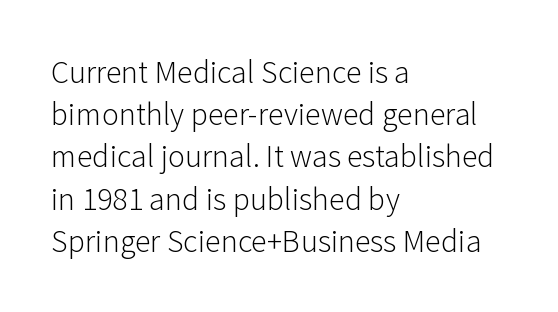
The paragraph shown leans on its left margin. Characters remain perfectly vertical along every line. The passage shown has conventional tracking throughout. Nothing heavy about these letters — not bold at all. These lines are composed in type without serifs. Only glyphs here, with clear space below each row.
